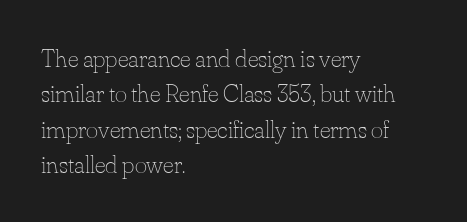
The image shows 26 px text type, upright; set left-aligned, normal line spacing (1.36x), normal letter spacing, not underlined.
